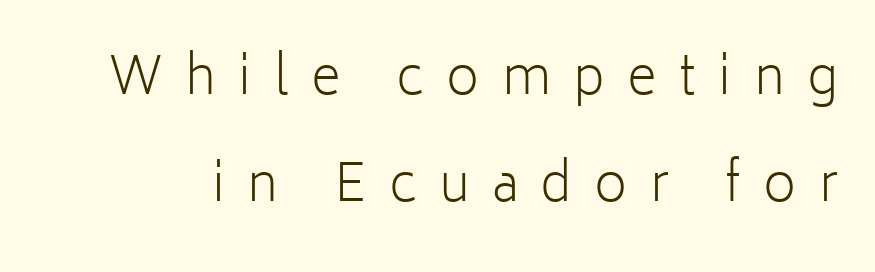
{"serif": "no", "italic": "no", "bold": "no", "weight": "light", "width": "normal", "stroke_contrast": "low", "x_height": "medium", "monospaced": "no", "underline": "no", "line_spacing": "loose", "line_spacing_ratio": 2.09, "letter_spacing": "wide", "letter_spacing_em": 0.44, "glyph_px": 51}
